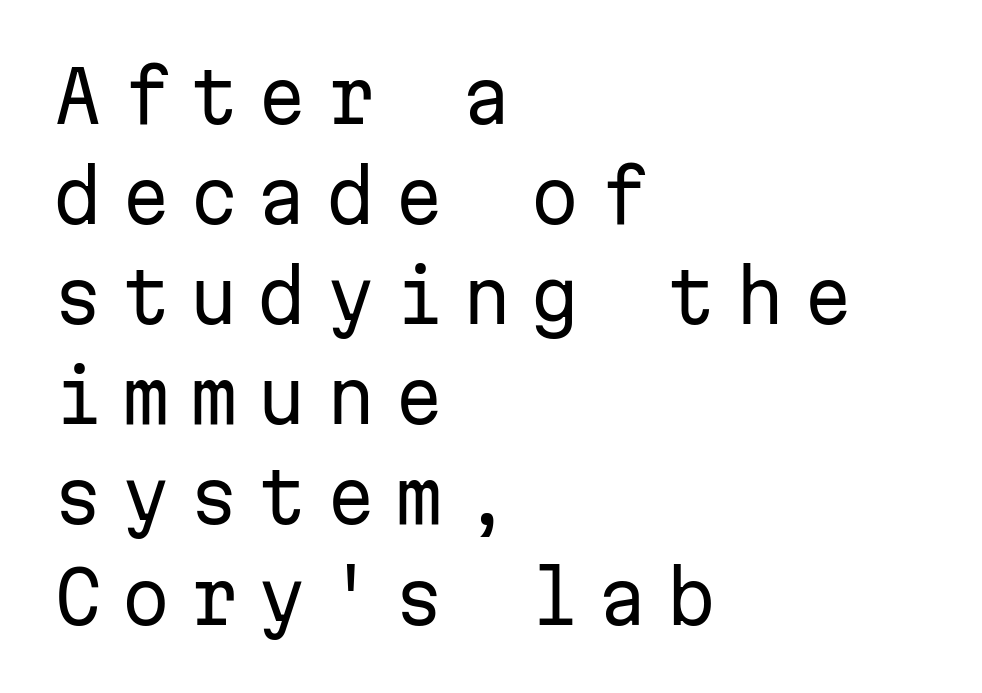
The image shows 71 px regular-weight sans-serif type, upright, monospaced; set left-aligned, normal line spacing (1.41x), unusually wide letter spacing (+0.26 em), not underlined; low stroke contrast and a medium x-height.
